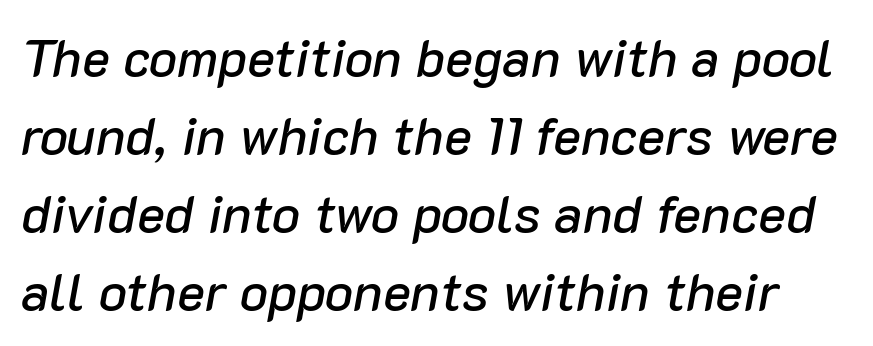
The image shows 53 px text type, italic (leaning right); set normal line spacing (1.47x), normal letter spacing, not underlined; low stroke contrast and a medium x-height.
